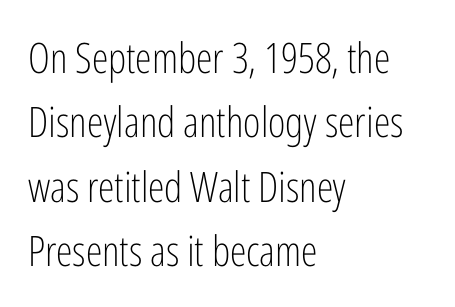
{"serif": "no", "italic": "no", "bold": "no", "weight": "light", "width": "condensed", "stroke_contrast": "low", "x_height": "medium", "monospaced": "no", "underline": "no", "align": "left", "line_spacing": "normal", "line_spacing_ratio": 1.53, "letter_spacing": "normal", "letter_spacing_em": 0.0, "glyph_px": 42}
